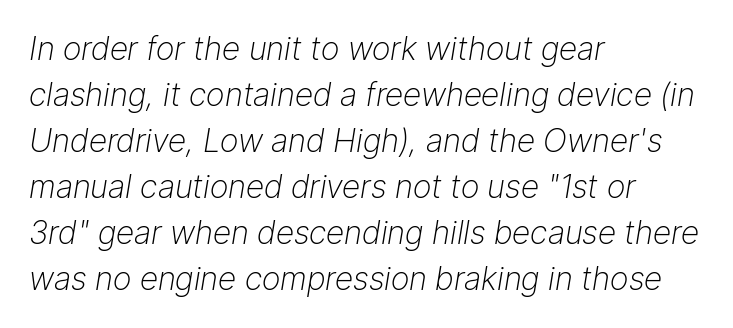
The image shows 32 px light type, italic (leaning right); set left-aligned, normal line spacing (1.44x), normal letter spacing, not underlined; low stroke contrast and a medium x-height.
